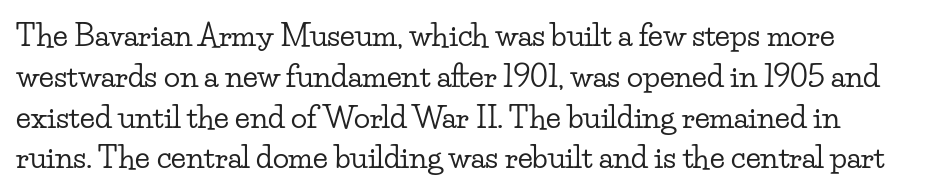
The image shows 30 px wide serif type, upright; set normal line spacing (1.36x), normal letter spacing, not underlined; low stroke contrast and a small x-height.
